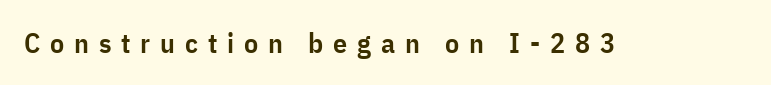
Does extra space separate the letters? Yes, quite a lot of it. The space directly below the letters is spotless. The text was rendered using a sans face with plain stroke endings. These lines are rendered in a variable-pitch font. Rendered with straight, roman letterforms.
